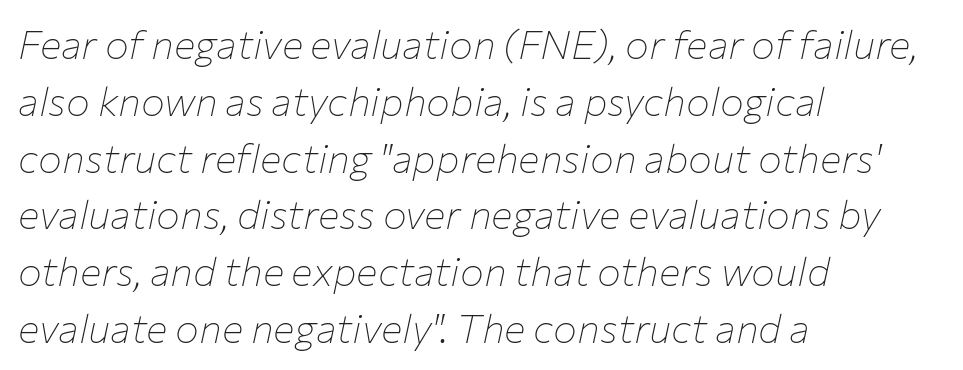
{"italic": "yes", "lean": "right", "slant_degrees": 12, "bold": "no", "weight": "thin", "width": "normal", "stroke_contrast": "low", "x_height": "medium", "monospaced": "no", "underline": "no", "align": "left", "line_spacing": "normal", "line_spacing_ratio": 1.42, "letter_spacing": "normal", "letter_spacing_em": 0.0, "glyph_px": 40}
